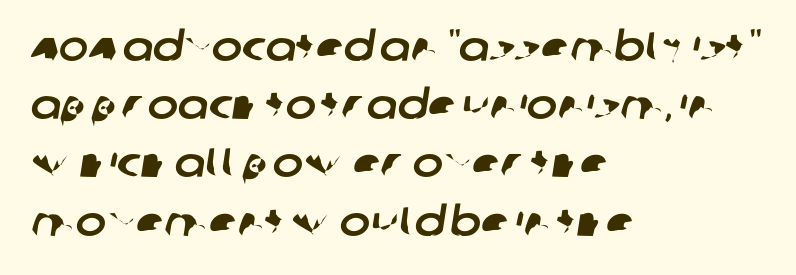
The letters advance in unequal steps, a hallmark of proportional type. No word sits above an underline. The lines in this sample share a left origin and differ only in where they stop. The line texture is even and compact thanks to regular tracking. The typeface chosen for these lines omits serifs. The line-height multiplier appears to be the usual default.
